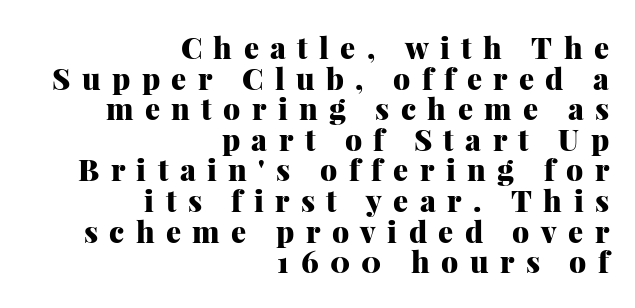
The lettering holds an erect, upright posture throughout. The line texture is sparse and dotted thanks to wide tracking. Regarding leading, the lines here are crowded together. Each glyph is drawn with heavy, bold strokes. Yep, those are serifs on the letters. The lines are quadded right.
